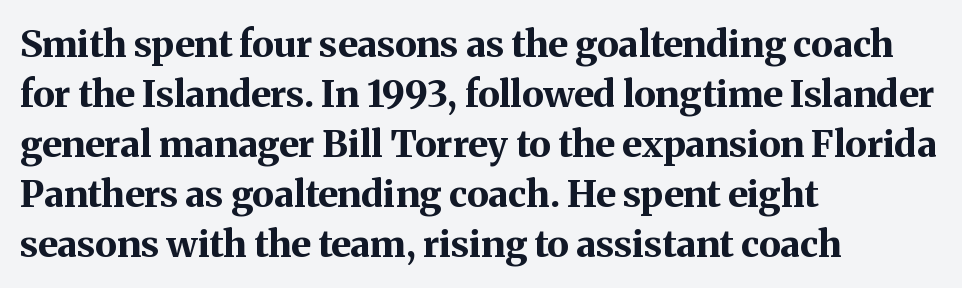
Q: Is the text bold? A: Yes.
Q: Is the text italic (slanted)? A: No, it is upright.
Q: Is the typeface a serif or a sans-serif typeface? A: Serif.
Q: Is the text underlined? A: No.
Q: How is the paragraph aligned? A: Left-aligned.
Q: Is the spacing between letters normal or unusually wide? A: Normal.
Q: Is the spacing between lines tight, normal or loose? A: Normal.
Q: Width (condensed, normal, or wide)? A: Normal.
Q: Stroke contrast? A: Medium.
Q: x-height? A: Medium.
Q: Monospaced? A: No.
